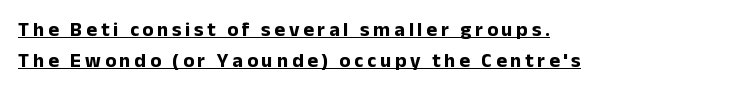
The lines sit at an ordinary, default distance from one another. Horizontal alignment here is leftward, the default for most running prose. A rule runs beneath these lines of type. In terms of weight, the rendering is a true, heavy bold.
